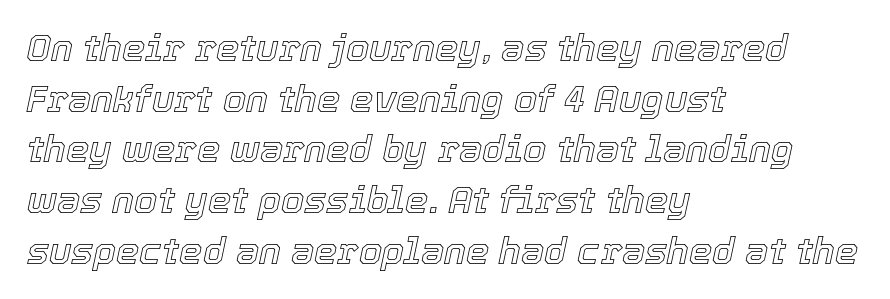
Q: Is the text italic (slanted)? A: Yes, it leans right by about 12 degrees.
Q: Is the text underlined? A: No.
Q: How is the paragraph aligned? A: Left-aligned.
Q: Is the spacing between letters normal or unusually wide? A: Normal.
Q: Is the spacing between lines tight, normal or loose? A: Normal.
Q: Width (condensed, normal, or wide)? A: Normal.
Q: x-height? A: Medium.
Q: Monospaced? A: No.
